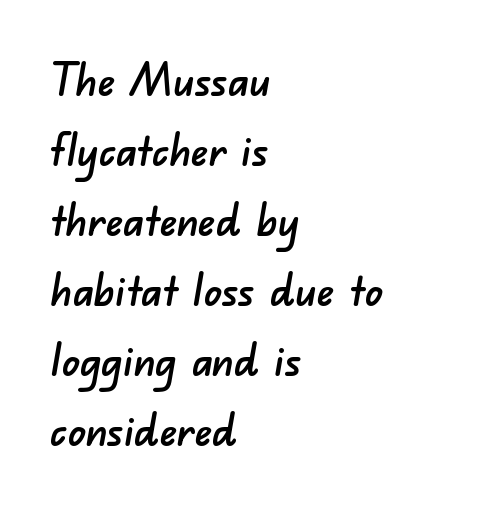
Character widths vary here, with narrow letters taking less room than wide ones. Each line starts at the same left margin while the right side varies. Plain, unruled lines of type. The type family on display is of the sans-serif kind.
